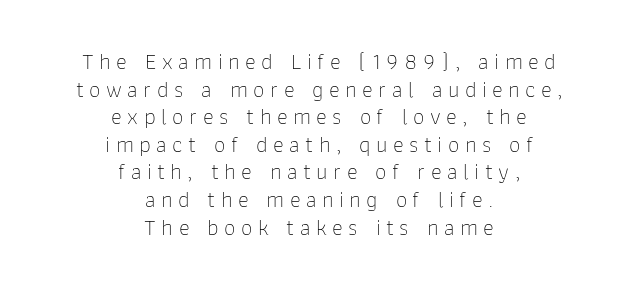
Centered paragraph, ragged on both sides. Letters have the restrained weight of plain body copy at most. The gaps between neighbouring characters are conspicuously large. The lettering stays uniformly vertical, giving the passage a roman look. Clear beneath every line of the passage.
